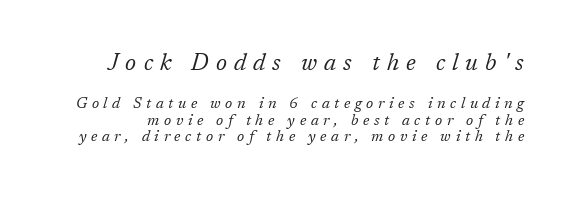
The image shows 23 px text type, italic (leaning right); set tight line spacing (1.09x), unusually wide letter spacing (+0.31 em), not underlined; the first (top) block is 1.53x larger.
